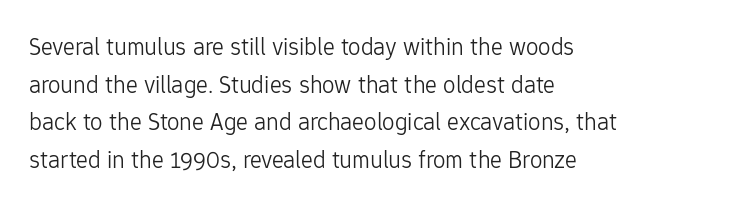
The face used here is rendered with its standard letterfit. Just letters on the line, the space beneath them empty. Caption: face not bold, strokes unweighted. Line spacing here is normal.
